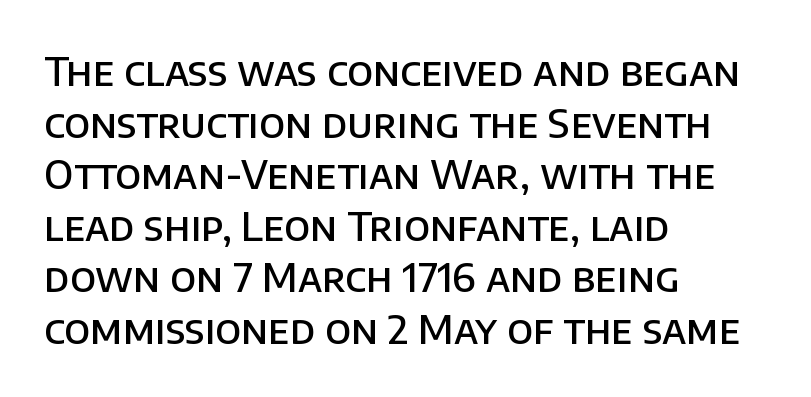
The image shows 40 px semibold sans-serif type, upright; set left-aligned, normal line spacing (1.29x), normal letter spacing, not underlined; low stroke contrast and a large x-height.
